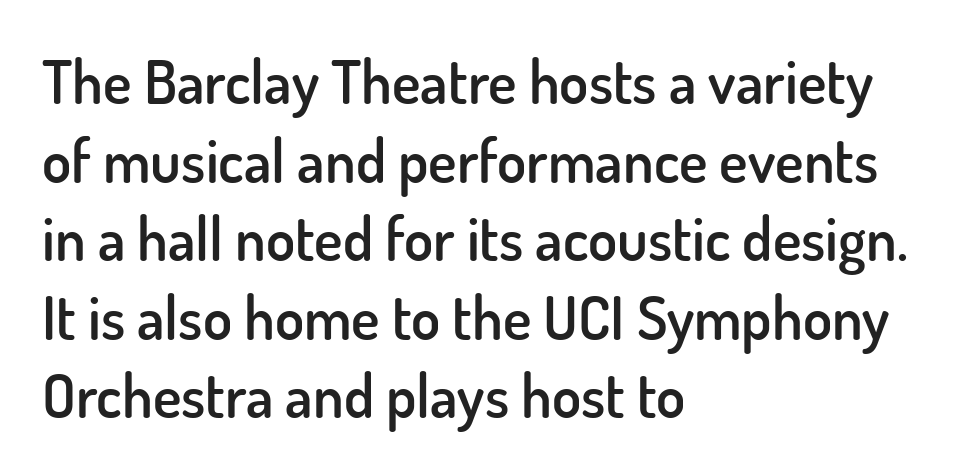
{"serif": "no", "italic": "no", "bold": "semi", "weight": "semibold", "width": "normal", "stroke_contrast": "low", "x_height": "small", "monospaced": "no", "underline": "no", "align": "left", "line_spacing": "normal", "line_spacing_ratio": 1.31, "letter_spacing": "normal", "letter_spacing_em": 0.0, "glyph_px": 60}
